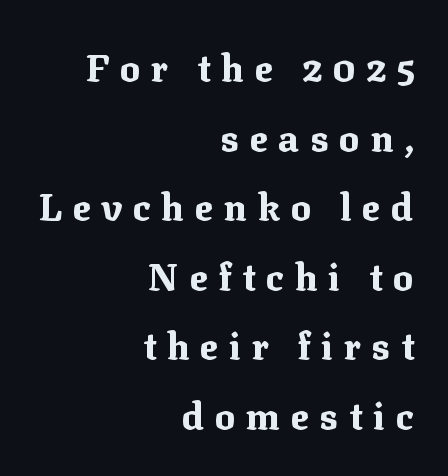
{"serif": "yes", "italic": "no", "bold": "yes", "weight": "bold", "width": "normal", "stroke_contrast": "medium", "x_height": "medium", "monospaced": "no", "underline": "no", "align": "right", "line_spacing_ratio": 1.83, "letter_spacing": "wide", "letter_spacing_em": 0.28, "glyph_px": 38}
